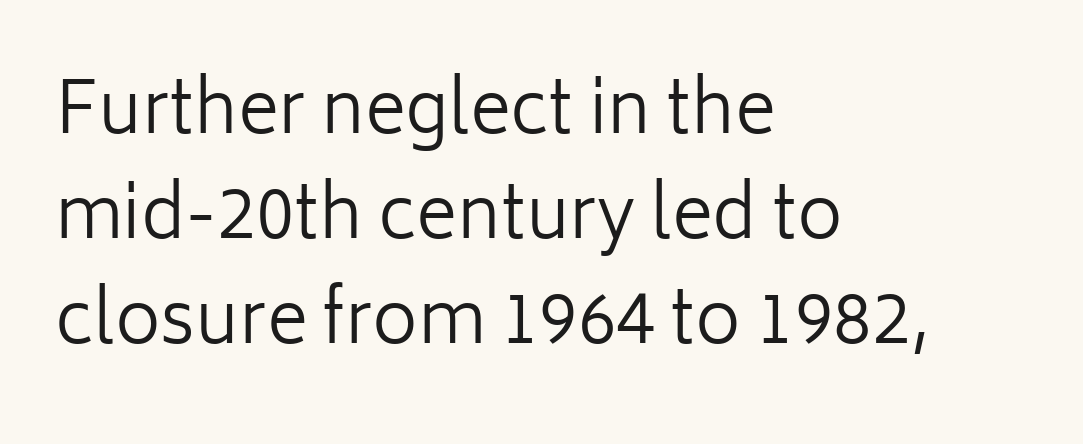
The image shows 70 px regular-weight sans-serif type, upright; set left-aligned, normal line spacing (1.5x), normal letter spacing, not underlined; low stroke contrast and a medium x-height.
